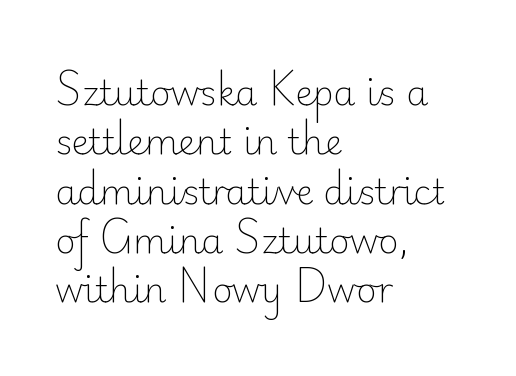
{"serif": "no", "italic": "no", "bold": "no", "weight": "light", "width": "normal", "stroke_contrast": "low", "x_height": "small", "monospaced": "no", "underline": "no", "align": "left", "line_spacing": "normal", "line_spacing_ratio": 1.41, "letter_spacing": "normal", "letter_spacing_em": 0.0, "glyph_px": 35}
